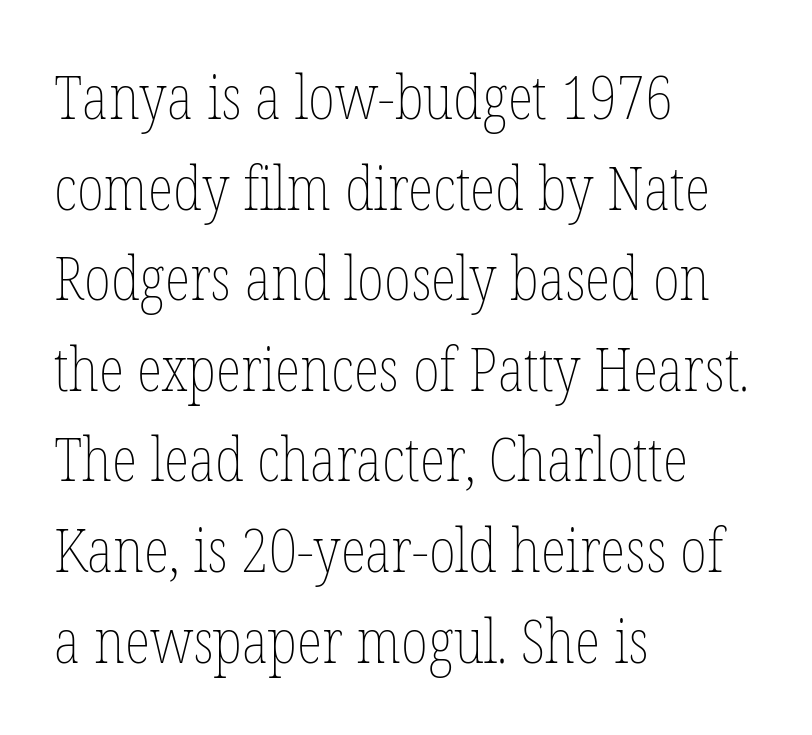
Q: Is the text bold? A: No.
Q: Is the text italic (slanted)? A: No, it is upright.
Q: Is the text underlined? A: No.
Q: How is the paragraph aligned? A: Left-aligned.
Q: Is the spacing between letters normal or unusually wide? A: Normal.
Q: Is the spacing between lines tight, normal or loose? A: Normal.
Q: Width (condensed, normal, or wide)? A: Condensed.
Q: Stroke contrast? A: Low.
Q: x-height? A: Medium.
Q: Monospaced? A: No.
